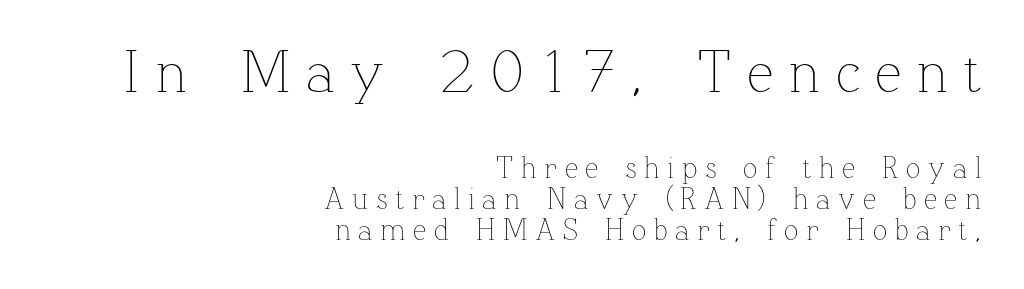
The image shows 60 px thin type, upright; set right-aligned, tight line spacing (1.03x), unusually wide letter spacing (+0.25 em), not underlined; the first (top) block is 2.0x larger; low stroke contrast and a medium x-height.
